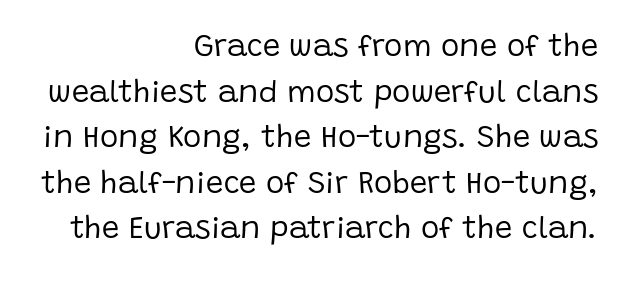
This rendering uses right alignment, leaving the left contour irregular. The rows are spaced the way most documents space them. I'd call this a sans setting — the letters go barefoot. The letters stand straight up with perfectly vertical stems.
